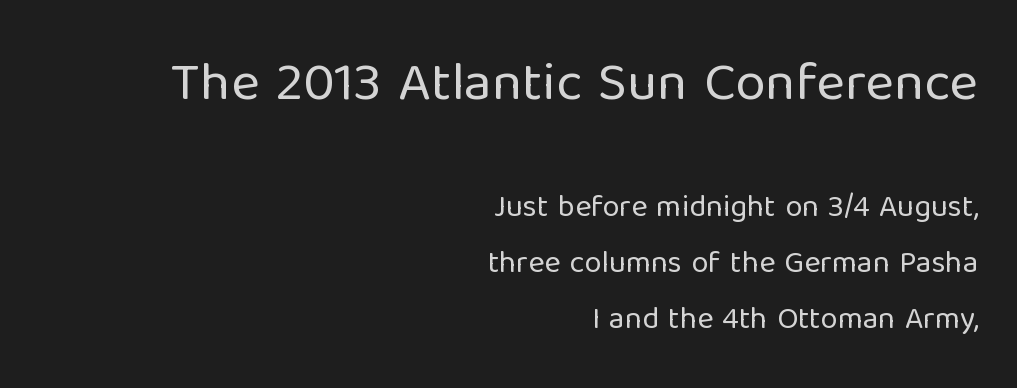
The image shows 55 px regular-weight sans-serif type, upright; set right-aligned, line spacing 1.8x, normal letter spacing, not underlined; the first (top) block is 1.77x larger; low stroke contrast and a medium x-height.
